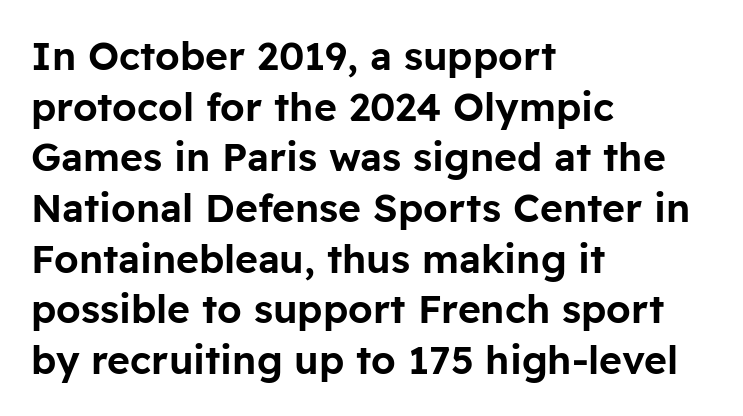
The image shows 39 px sans-serif type, upright; set left-aligned, normal line spacing (1.3x), normal letter spacing, not underlined; low stroke contrast and a medium x-height.
